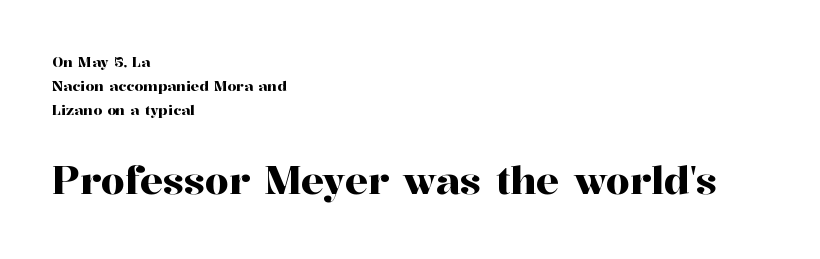
Letterform terminals end in serifs throughout the passage. Does the lettering tilt? It doesn't — this is upright. The compositor pushed each line to the left boundary. Each letter keeps its own natural width here, so spacing adapts to shape. The specimen omits any rule beneath the text block's lines.
